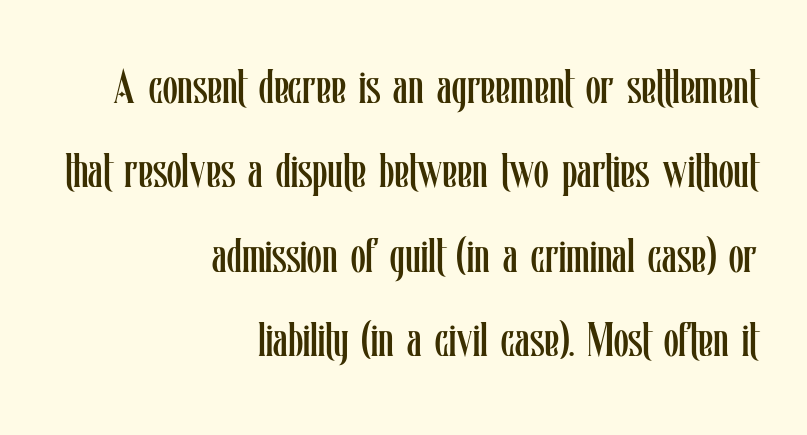
{"italic": "no", "bold": "no", "weight": "regular", "width": "condensed", "stroke_contrast": "low", "x_height": "medium", "monospaced": "no", "underline": "no", "align": "right", "line_spacing_ratio": 1.76, "letter_spacing": "normal", "letter_spacing_em": 0.0, "glyph_px": 48}
